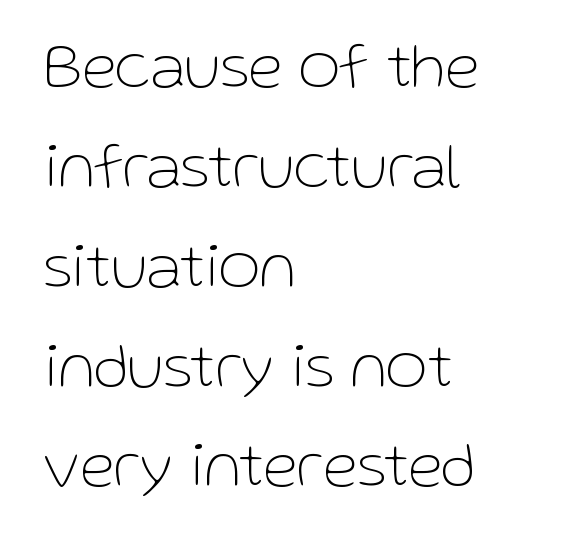
The image shows 64 px thin sans-serif type, upright; set left-aligned, normal line spacing (1.56x), normal letter spacing, not underlined; low stroke contrast and a medium x-height.
